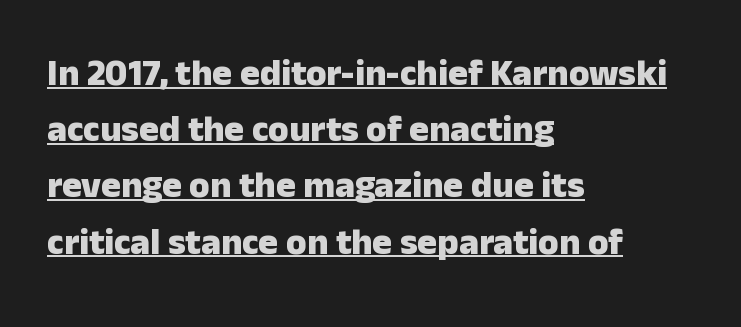
The image shows 37 px heavy sans-serif type, upright; set left-aligned, normal line spacing (1.52x), normal letter spacing, underlined; low stroke contrast and a medium x-height.
